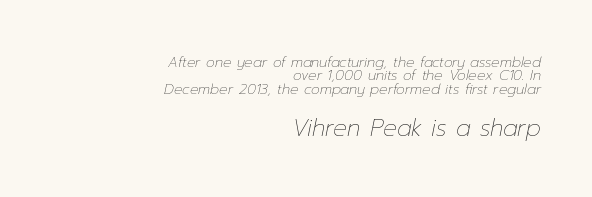
What's the leading like? Squeezed, with rows nearly overlapping. This reads as an unemphasized weight, regular at the heaviest. In CSS terms this would be text-align: right. The letterforms sit shoulder to shoulder at normal distance.
